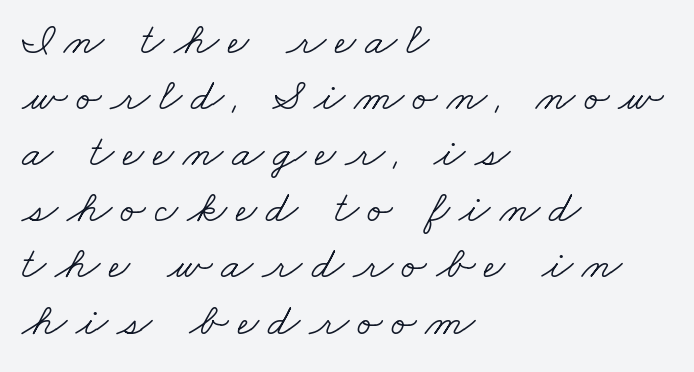
Summary of weight: not heavy and not bold. Each line starts at the same left margin while the right side varies. This is serif lettering, the kind often seen in printed books. Plain, unruled lines of type. In terms of letterspacing, this is a distinctly airy, spread setting.
